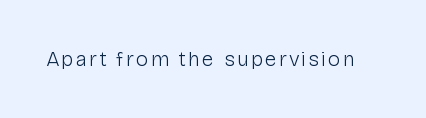
The image shows 21 px text type, upright; set not underlined.
